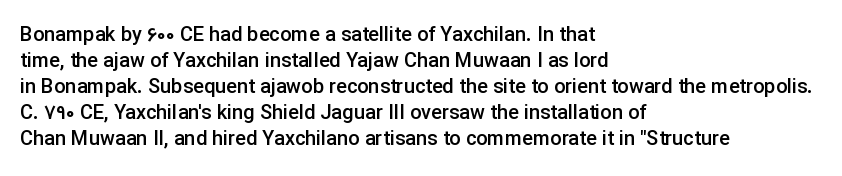
{"italic": "no", "bold": "semi", "underline": "no", "align": "left", "line_spacing": "normal", "line_spacing_ratio": 1.3, "letter_spacing": "normal", "letter_spacing_em": 0.0, "glyph_px": 20}
